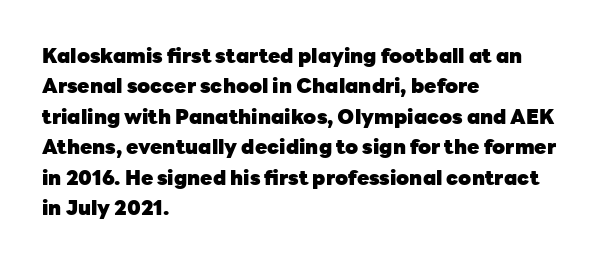
{"italic": "no", "bold": "yes", "underline": "no", "align": "left", "line_spacing": "normal", "line_spacing_ratio": 1.52, "letter_spacing": "normal", "letter_spacing_em": 0.0, "glyph_px": 20}
